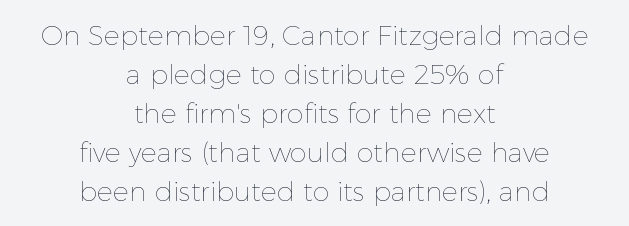
The image shows 27 px text type, upright; set centered, normal line spacing (1.44x), normal letter spacing, not underlined.
